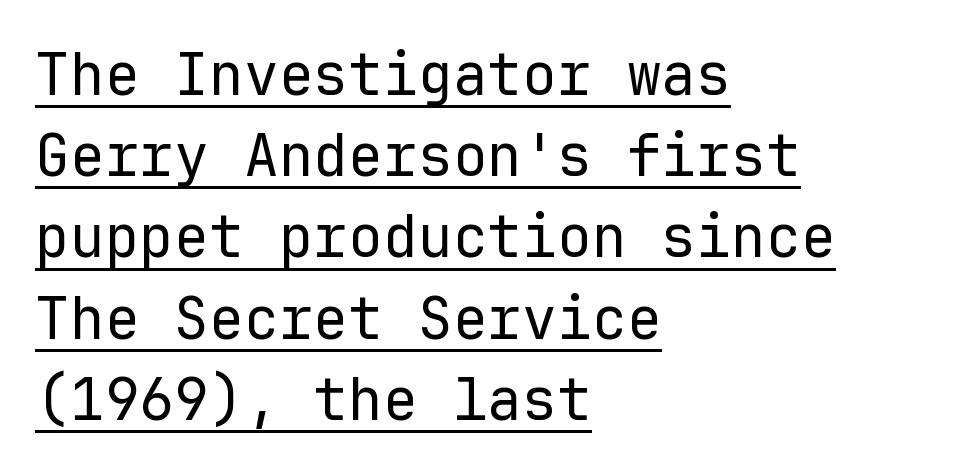
Q: Is the text bold? A: No.
Q: Is the text italic (slanted)? A: No, it is upright.
Q: Is the typeface a serif or a sans-serif typeface? A: Sans-serif.
Q: Is the text underlined? A: Yes.
Q: How is the paragraph aligned? A: Left-aligned.
Q: Is the spacing between letters normal or unusually wide? A: Normal.
Q: Is the spacing between lines tight, normal or loose? A: Normal.
Q: Width (condensed, normal, or wide)? A: Normal.
Q: Stroke contrast? A: Low.
Q: x-height? A: Medium.
Q: Monospaced? A: Yes.
